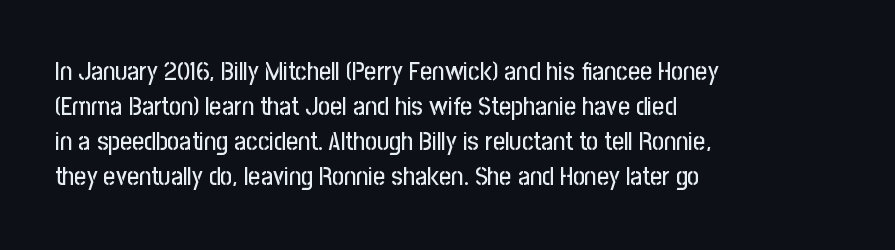
Upright lettering throughout. A classic flush-left, rag-right setting is used for this passage. Underlining? Definitely not there. The passage shown stacks its lines at a standard gap. The letterforms sit shoulder to shoulder at normal distance.
